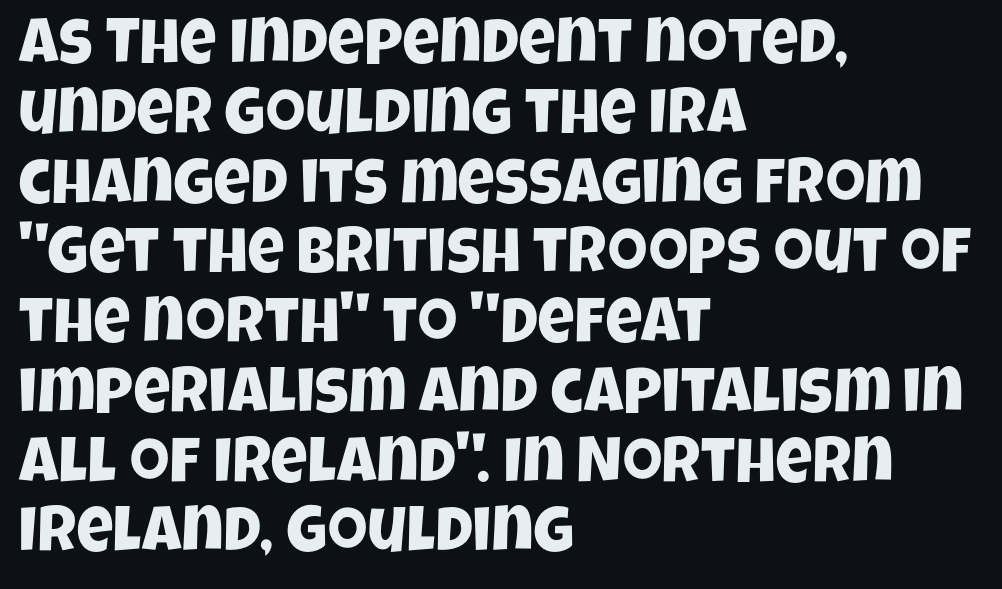
A typesetter would call this zero additional tracking. Note the varied advance widths — an 'i' is clearly narrower than an 'm'. Bare-footed words on every line. The vertical gap from one line to the next is small. Line beginnings align vertically; line endings do not. The rendering shows plain stroke endings on the letterforms — a sans-serif design.
